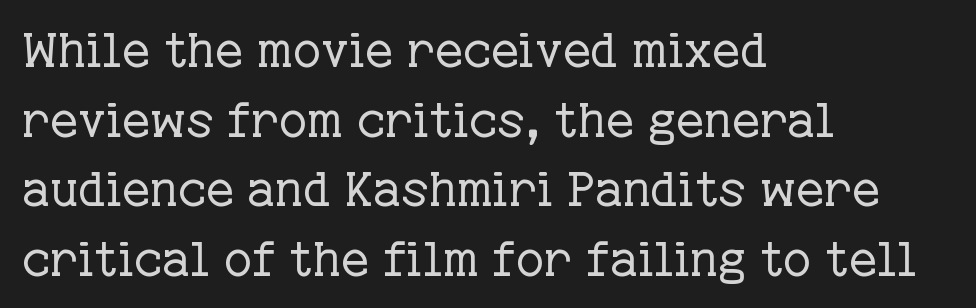
{"serif": "yes", "italic": "no", "bold": "no", "weight": "regular", "width": "normal", "stroke_contrast": "low", "x_height": "medium", "monospaced": "no", "underline": "no", "align": "left", "line_spacing": "normal", "line_spacing_ratio": 1.45, "letter_spacing": "normal", "letter_spacing_em": 0.0, "glyph_px": 48}
